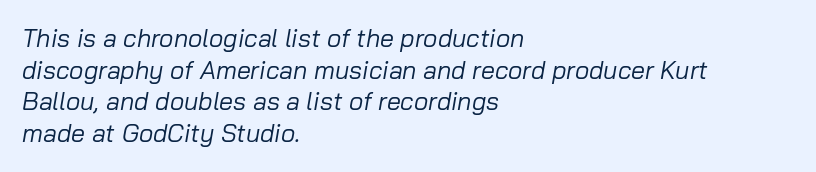
Q: Is the text bold? A: No.
Q: Is the text italic (slanted)? A: Yes, it leans right by about 10 degrees.
Q: Is the text underlined? A: No.
Q: How is the paragraph aligned? A: Left-aligned.
Q: Is the spacing between letters normal or unusually wide? A: Normal.
Q: Is the spacing between lines tight, normal or loose? A: Normal.
